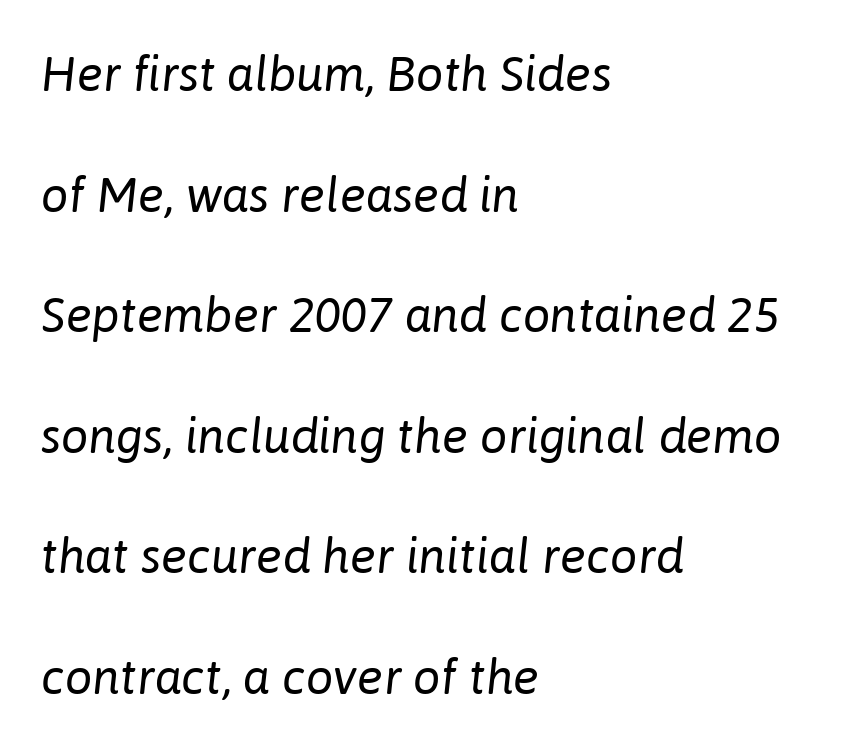
Interline gaps are noticeably wide in this sample. The rendering keeps characters at their native spacing. The glyphs are unaccompanied by any horizontal stroke below them. The strokes are not fattened; the text isn't bold. Line beginnings align vertically; line endings do not. Note the varied advance widths — an 'i' is clearly narrower than an 'm'.
